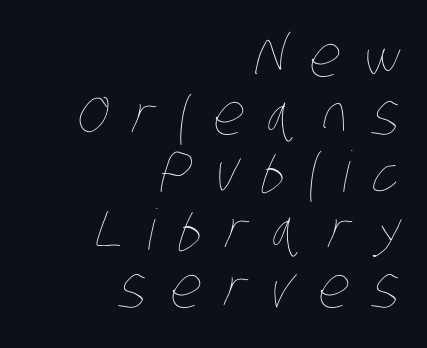
The image shows 56 px thin, condensed type; set right-aligned, tight line spacing (1.03x), unusually wide letter spacing (+0.42 em), not underlined; low stroke contrast and a large x-height.
